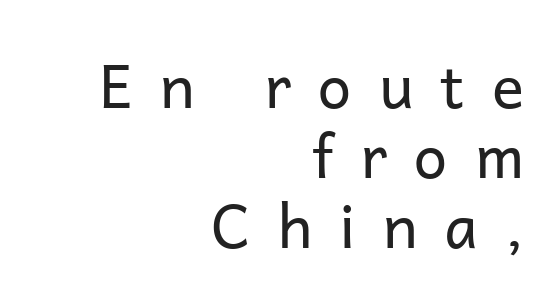
Q: Is the text bold? A: No.
Q: Is the text italic (slanted)? A: No, it is upright.
Q: Is the typeface a serif or a sans-serif typeface? A: Sans-serif.
Q: Is the text underlined? A: No.
Q: How is the paragraph aligned? A: Right-aligned.
Q: Is the spacing between letters normal or unusually wide? A: Unusually wide.
Q: Width (condensed, normal, or wide)? A: Normal.
Q: Stroke contrast? A: Low.
Q: x-height? A: Medium.
Q: Monospaced? A: No.
